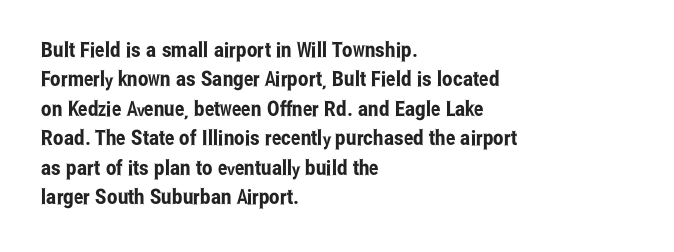
If you drew a ruler down the left edge, every line would touch it. The foot of each line stays bare and open. What's the leading like? Ordinary, nothing unusual. The axis of the letterforms is exactly vertical. Observe the ordinary spacing: letters are neighbours, not strangers.
